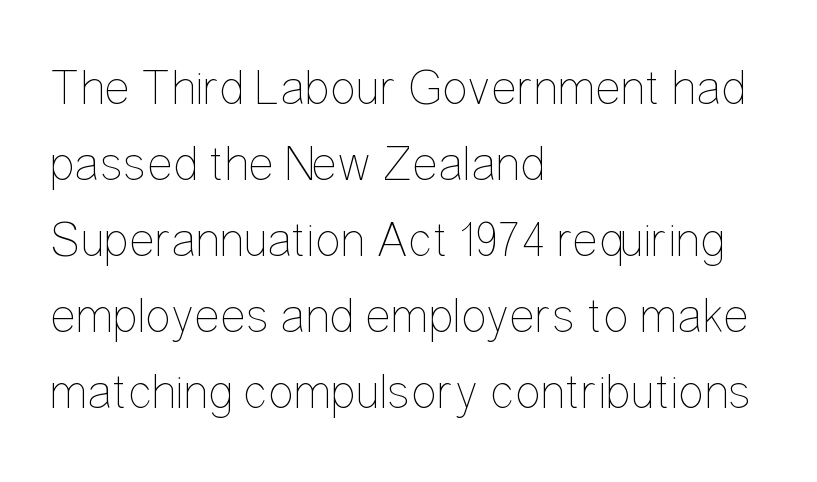
{"italic": "no", "bold": "no", "weight": "thin", "width": "condensed", "stroke_contrast": "low", "x_height": "medium", "monospaced": "no", "underline": "no", "align": "left", "line_spacing": "normal", "line_spacing_ratio": 1.55, "letter_spacing": "normal", "letter_spacing_em": 0.0, "glyph_px": 49}
